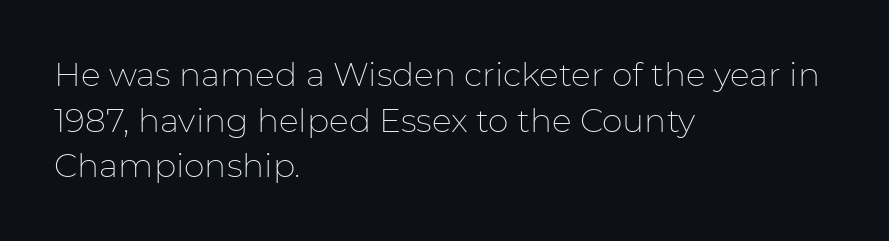
When letters stand straight like this, we call the style roman or upright. A student would call this left alignment; a typographer would say flush left, rag right. A normal amount of white space separates one row of letters from the next. Each letter keeps its own natural width here, so spacing adapts to shape. A clean baseline with only descenders dipping below it. You can tell from the bare stems that sans-serif type was used.
